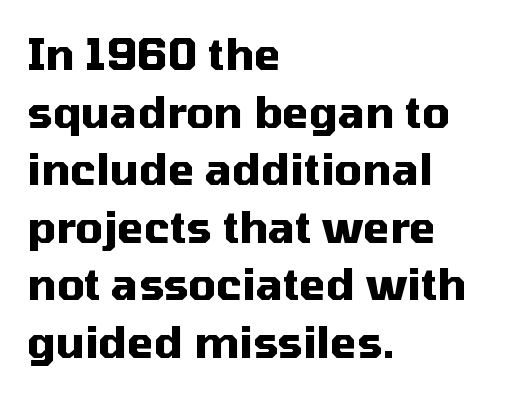
Q: Is the text bold? A: Yes.
Q: Is the text italic (slanted)? A: No, it is upright.
Q: Is the typeface a serif or a sans-serif typeface? A: Sans-serif.
Q: Is the text underlined? A: No.
Q: How is the paragraph aligned? A: Left-aligned.
Q: Is the spacing between letters normal or unusually wide? A: Normal.
Q: Is the spacing between lines tight, normal or loose? A: Normal.
Q: Width (condensed, normal, or wide)? A: Normal.
Q: Stroke contrast? A: Medium.
Q: x-height? A: Medium.
Q: Monospaced? A: No.
